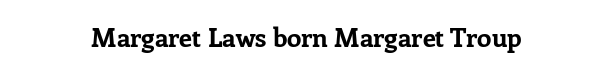
{"italic": "no", "bold": "yes", "underline": "no", "align": "center", "letter_spacing": "normal", "letter_spacing_em": 0.0, "glyph_px": 26}
